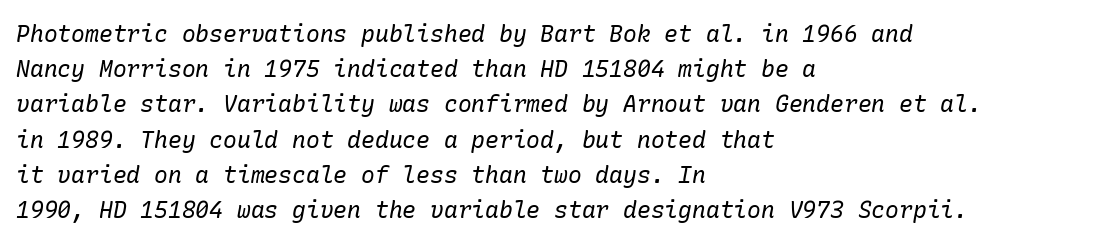
The image shows 23 px text type, italic (leaning right); set left-aligned, normal line spacing (1.53x), normal letter spacing, not underlined.
